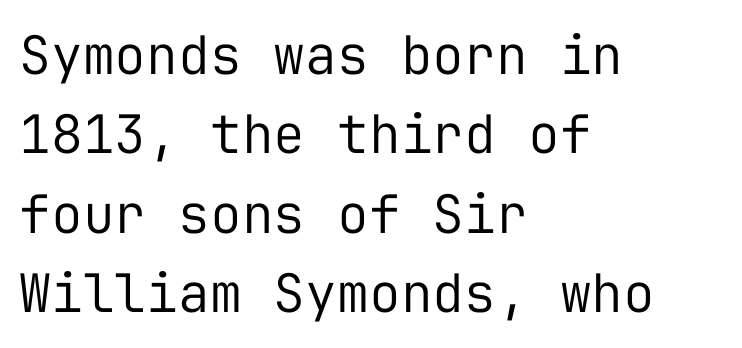
{"serif": "no", "italic": "no", "bold": "no", "weight": "regular", "width": "normal", "stroke_contrast": "low", "x_height": "medium", "monospaced": "yes", "underline": "no", "align": "left", "line_spacing": "normal", "line_spacing_ratio": 1.5, "letter_spacing": "normal", "letter_spacing_em": 0.0, "glyph_px": 53}
